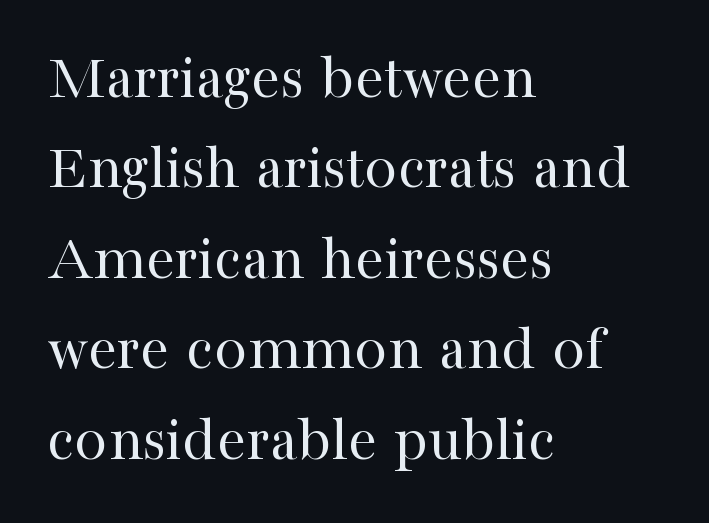
Q: Is the text bold? A: No.
Q: Is the text italic (slanted)? A: No, it is upright.
Q: Is the typeface a serif or a sans-serif typeface? A: Serif.
Q: Is the text underlined? A: No.
Q: How is the paragraph aligned? A: Left-aligned.
Q: Is the spacing between letters normal or unusually wide? A: Normal.
Q: Is the spacing between lines tight, normal or loose? A: Normal.
Q: Width (condensed, normal, or wide)? A: Normal.
Q: Stroke contrast? A: High.
Q: x-height? A: Medium.
Q: Monospaced? A: No.
